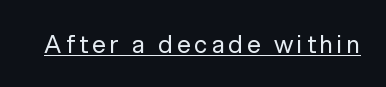
The image shows 24 px text type, upright; set underlined.
